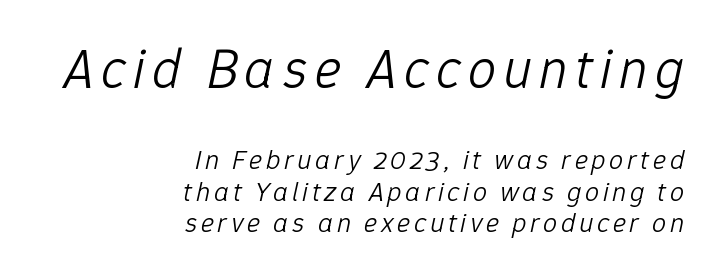
{"italic": "yes", "lean": "right", "slant_degrees": 12, "bold": "no", "weight": "light", "width": "normal", "stroke_contrast": "low", "x_height": "medium", "monospaced": "no", "underline": "no", "align": "right", "line_spacing": "tight", "line_spacing_ratio": 1.14, "larger_block": "first", "size_ratio": 2.0, "glyph_px": 56}
